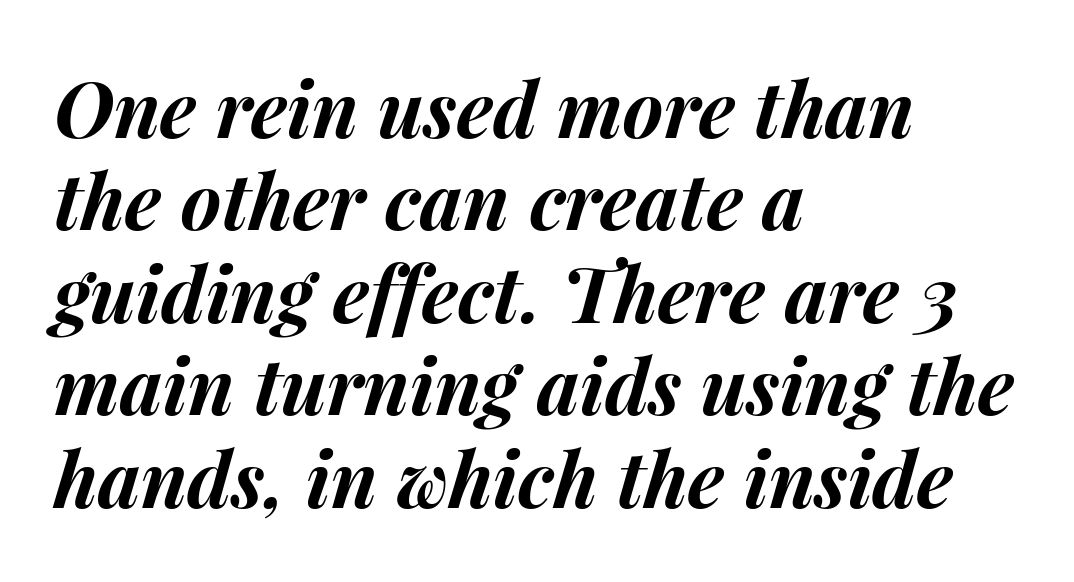
The image shows 77 px bold type, italic (leaning right); set left-aligned, line spacing 1.2x, normal letter spacing, not underlined; medium stroke contrast and a medium x-height.
